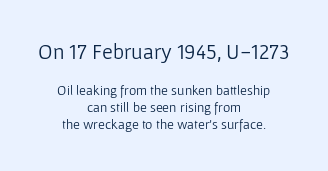
Q: Is the text bold? A: No.
Q: Is the text italic (slanted)? A: No, it is upright.
Q: Is the text underlined? A: No.
Q: How is the paragraph aligned? A: Centered.
Q: Is the spacing between letters normal or unusually wide? A: Normal.
Q: Which block of text is set in a larger size, the first (top) or the second (bottom)? A: The first (top) one.
